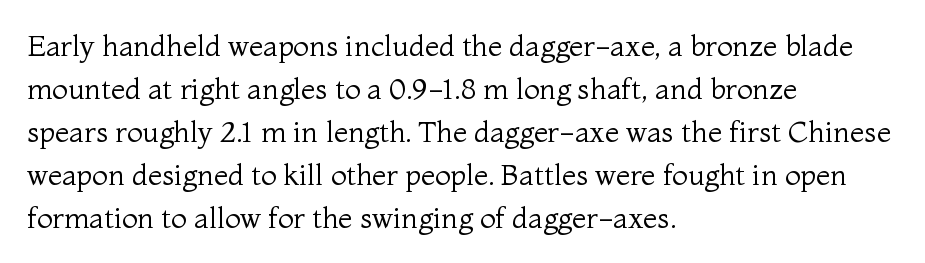
The image shows 29 px regular-weight serif type, upright; set left-aligned, normal line spacing (1.48x), normal letter spacing, not underlined; medium stroke contrast and a medium x-height.
